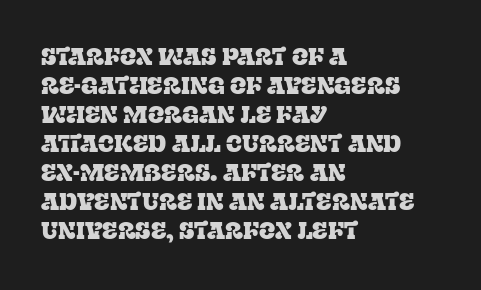
{"italic": "no", "underline": "no", "align": "left", "line_spacing_ratio": 1.21, "letter_spacing": "normal", "letter_spacing_em": 0.0, "glyph_px": 24}
